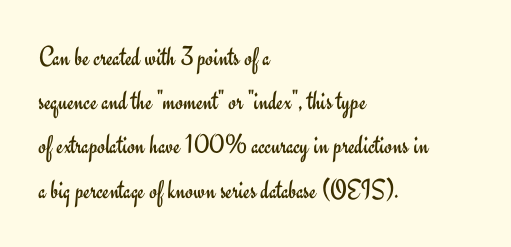
Q: Is the text bold? A: No.
Q: Is the text italic (slanted)? A: Yes.
Q: Is the typeface a serif or a sans-serif typeface? A: Sans-serif.
Q: Is the text underlined? A: No.
Q: How is the paragraph aligned? A: Left-aligned.
Q: Is the spacing between letters normal or unusually wide? A: Normal.
Q: Is the spacing between lines tight, normal or loose? A: Normal.
Q: Width (condensed, normal, or wide)? A: Normal.
Q: Stroke contrast? A: Low.
Q: x-height? A: Small.
Q: Monospaced? A: No.
